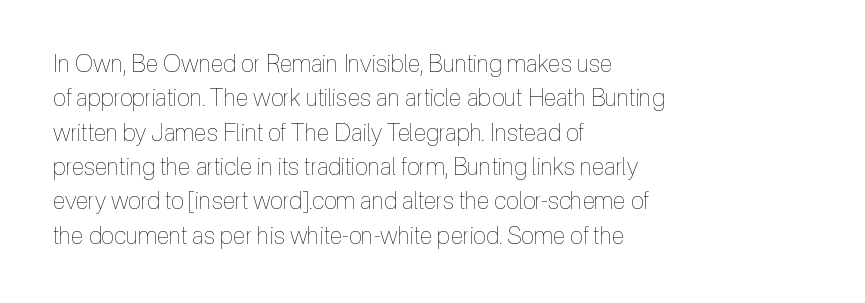
Q: Is the text bold? A: No.
Q: Is the text italic (slanted)? A: No, it is upright.
Q: Is the text underlined? A: No.
Q: How is the paragraph aligned? A: Left-aligned.
Q: Is the spacing between letters normal or unusually wide? A: Normal.
Q: Is the spacing between lines tight, normal or loose? A: Normal.
